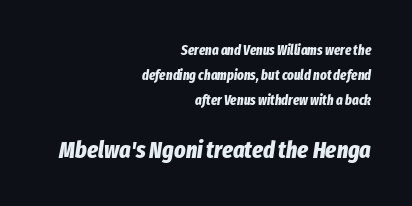
The image shows 24 px bold type, italic (leaning right); set right-aligned, line spacing 1.77x, normal letter spacing, not underlined; the second (bottom) block is 1.71x larger.
